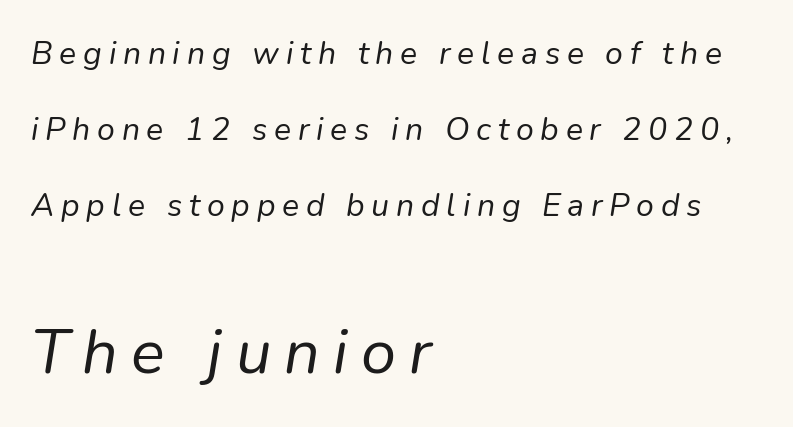
Q: Is the text bold? A: No.
Q: Is the text italic (slanted)? A: Yes, it leans right by about 9 degrees.
Q: Is the text underlined? A: No.
Q: How is the paragraph aligned? A: Left-aligned.
Q: Is the spacing between letters normal or unusually wide? A: Unusually wide.
Q: Is the spacing between lines tight, normal or loose? A: Loose.
Q: Which block of text is set in a larger size, the first (top) or the second (bottom)? A: The second (bottom) one.
Q: Width (condensed, normal, or wide)? A: Normal.
Q: Stroke contrast? A: Low.
Q: x-height? A: Medium.
Q: Monospaced? A: No.
